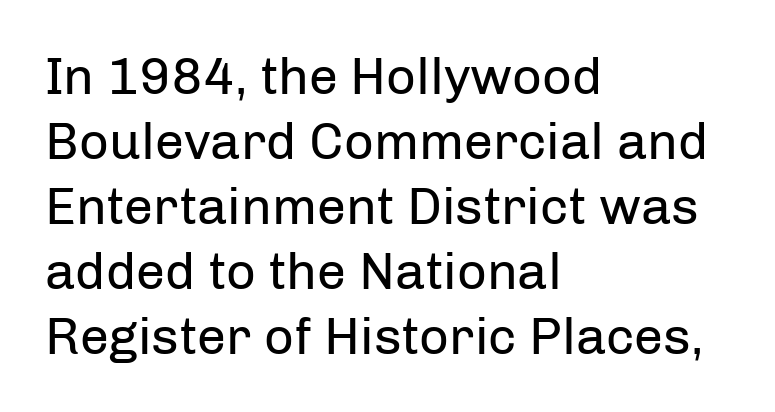
{"serif": "no", "italic": "no", "bold": "no", "weight": "regular", "width": "normal", "stroke_contrast": "low", "x_height": "medium", "monospaced": "no", "underline": "no", "align": "left", "line_spacing": "normal", "line_spacing_ratio": 1.25, "letter_spacing": "normal", "letter_spacing_em": 0.0, "glyph_px": 52}
